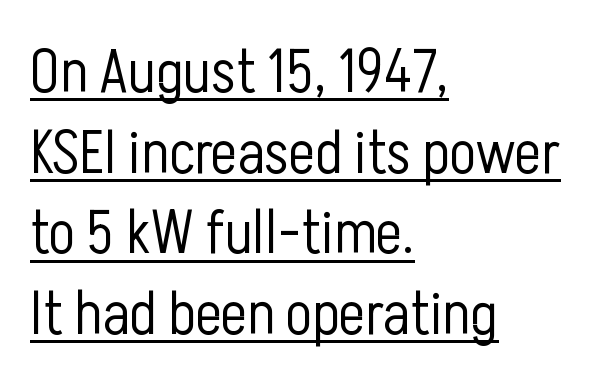
Q: Is the text bold? A: No.
Q: Is the text italic (slanted)? A: No, it is upright.
Q: Is the typeface a serif or a sans-serif typeface? A: Sans-serif.
Q: Is the text underlined? A: Yes.
Q: How is the paragraph aligned? A: Left-aligned.
Q: Is the spacing between letters normal or unusually wide? A: Normal.
Q: Is the spacing between lines tight, normal or loose? A: Normal.
Q: Width (condensed, normal, or wide)? A: Condensed.
Q: Stroke contrast? A: Low.
Q: x-height? A: Medium.
Q: Monospaced? A: No.
